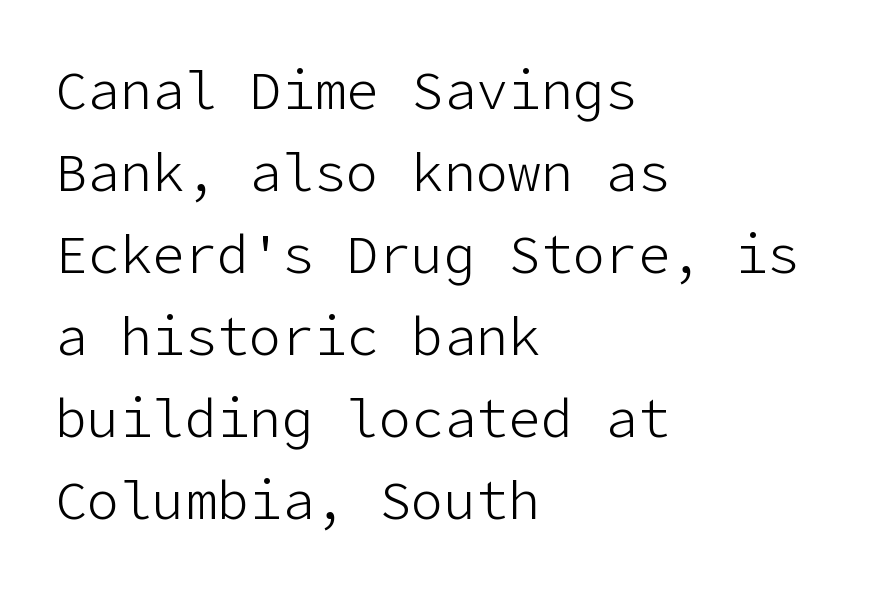
Q: Is the text bold? A: No.
Q: Is the text italic (slanted)? A: No, it is upright.
Q: Is the typeface a serif or a sans-serif typeface? A: Sans-serif.
Q: Is the text underlined? A: No.
Q: How is the paragraph aligned? A: Left-aligned.
Q: Is the spacing between letters normal or unusually wide? A: Normal.
Q: Is the spacing between lines tight, normal or loose? A: Normal.
Q: Width (condensed, normal, or wide)? A: Normal.
Q: Stroke contrast? A: Low.
Q: x-height? A: Medium.
